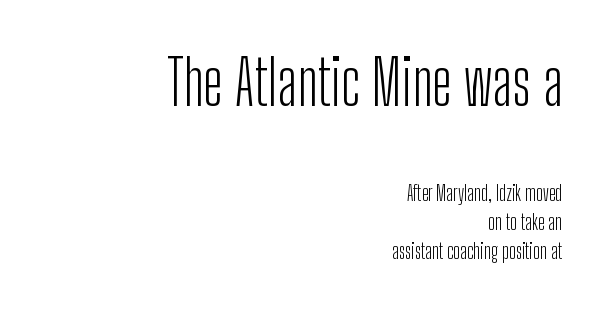
{"serif": "no", "italic": "no", "bold": "no", "weight": "light", "width": "condensed", "stroke_contrast": "low", "x_height": "medium", "monospaced": "no", "underline": "no", "align": "right", "line_spacing": "normal", "line_spacing_ratio": 1.38, "letter_spacing": "normal", "letter_spacing_em": 0.0, "larger_block": "first", "size_ratio": 2.95, "glyph_px": 62}
